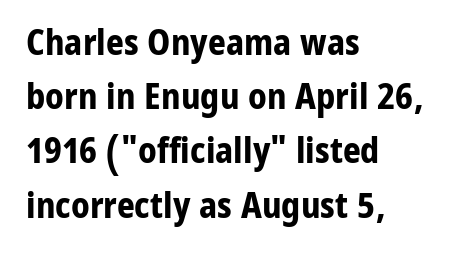
The image shows 35 px bold sans-serif type, upright; set left-aligned, normal line spacing (1.55x), normal letter spacing, not underlined; low stroke contrast and a medium x-height.
